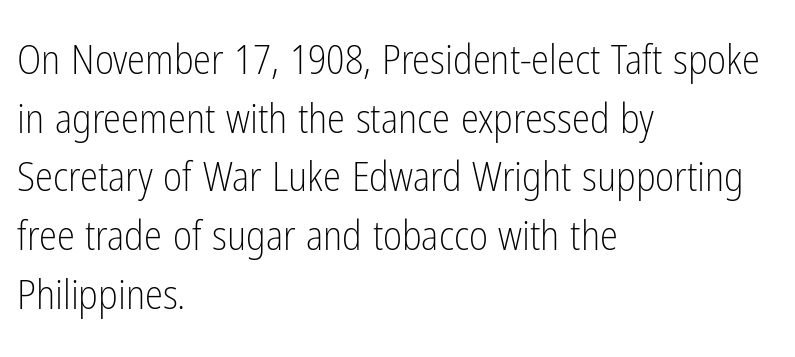
{"serif": "no", "italic": "no", "bold": "no", "weight": "light", "width": "condensed", "stroke_contrast": "low", "x_height": "medium", "monospaced": "no", "underline": "no", "align": "left", "line_spacing": "normal", "line_spacing_ratio": 1.43, "letter_spacing": "normal", "letter_spacing_em": 0.0, "glyph_px": 41}
